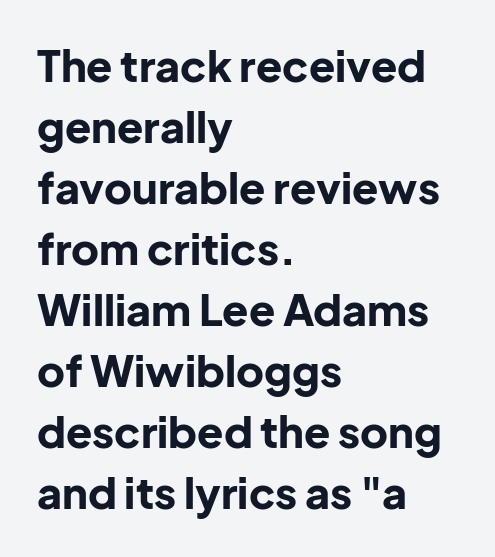
{"serif": "no", "italic": "no", "bold": "yes", "weight": "bold", "width": "normal", "stroke_contrast": "low", "x_height": "medium", "monospaced": "no", "underline": "no", "align": "left", "line_spacing": "normal", "line_spacing_ratio": 1.42, "letter_spacing": "normal", "letter_spacing_em": 0.0, "glyph_px": 43}
